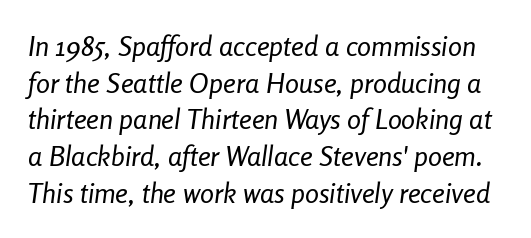
Q: Is the text bold? A: No.
Q: Is the text italic (slanted)? A: Yes, it leans right by about 8 degrees.
Q: Is the text underlined? A: No.
Q: Is the spacing between letters normal or unusually wide? A: Normal.
Q: Is the spacing between lines tight, normal or loose? A: Normal.
Q: Width (condensed, normal, or wide)? A: Condensed.
Q: Stroke contrast? A: Low.
Q: x-height? A: Medium.
Q: Monospaced? A: No.
